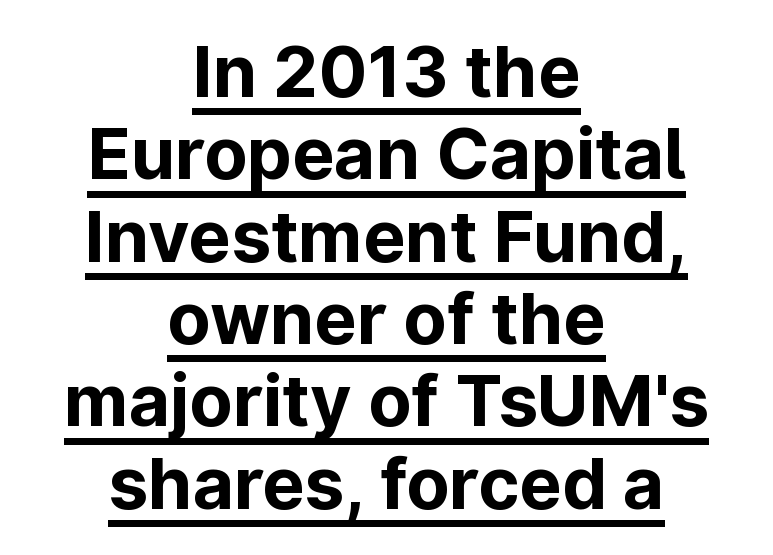
What stands out about the letter spacing? Nothing — it is the standard amount. Alignment: centered. Underlining? Definitely there. Set as a true bold cut, around the 700 mark. Posture: straight, roman, zero tilt.
